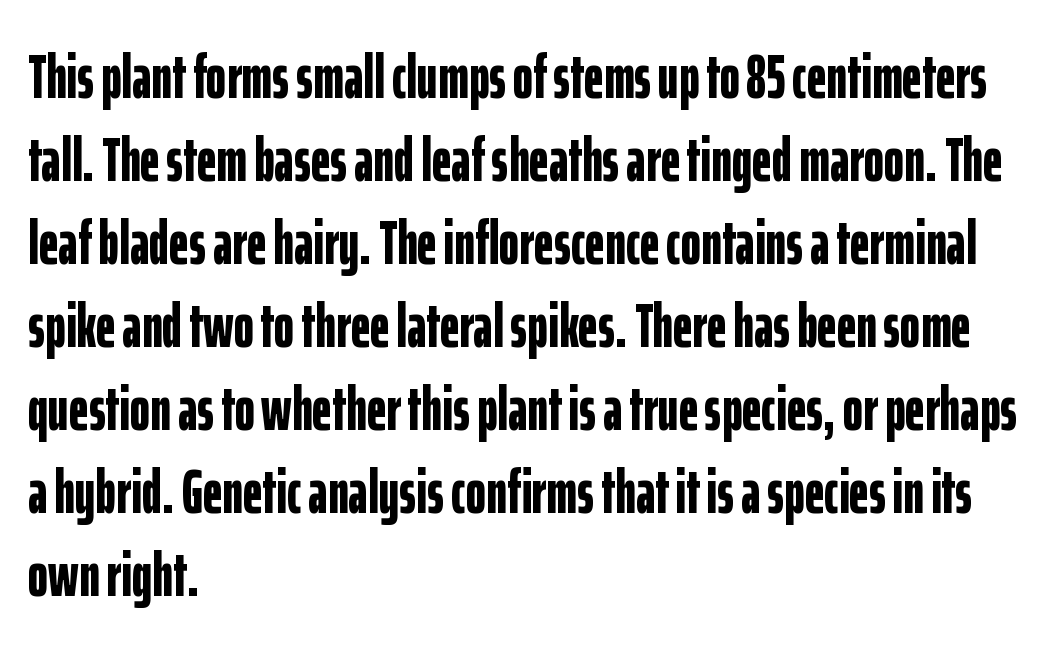
This rendering uses left alignment, leaving the right contour irregular. Observe the ordinary spacing: letters are neighbours, not strangers. What weight is shown? A full bold with thick strokes. If you drew a line through each stem, it would be perfectly vertical. The rows are spaced the way most documents space them. Anything drawn beneath the words? Only blank space.
